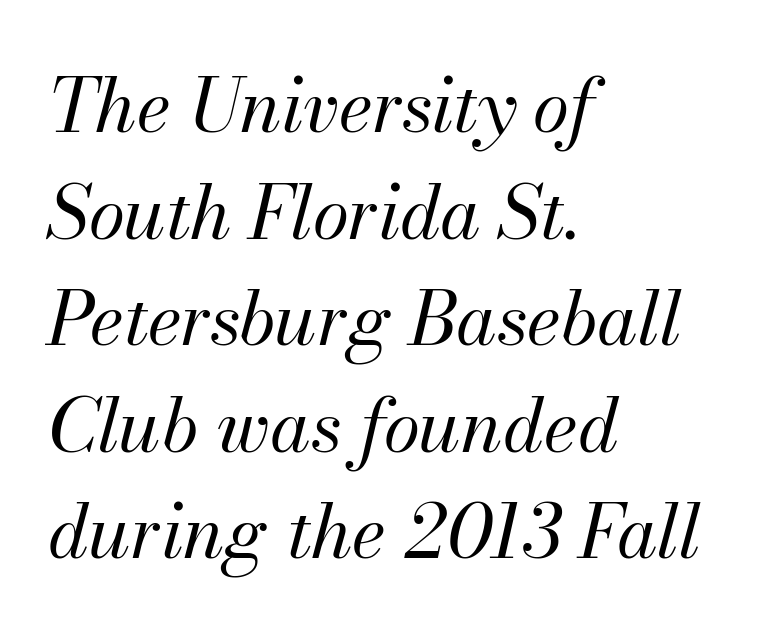
The image shows 74 px regular-weight type, italic (leaning right); set left-aligned, normal line spacing (1.44x), normal letter spacing, not underlined; medium stroke contrast and a small x-height.
